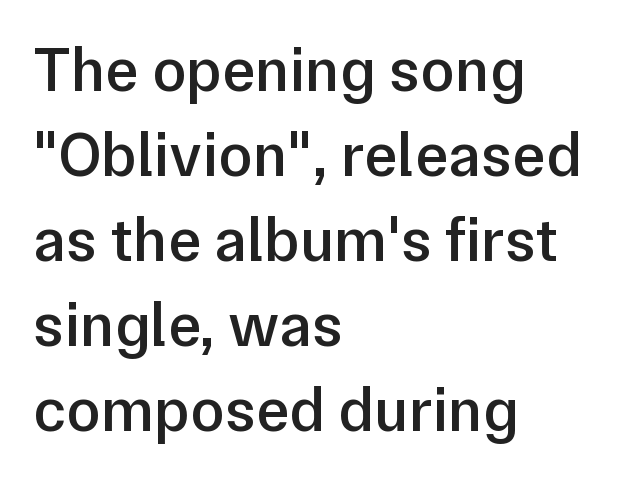
The image shows 63 px semibold sans-serif type, upright; set left-aligned, normal line spacing (1.35x), normal letter spacing, not underlined; low stroke contrast and a medium x-height.
